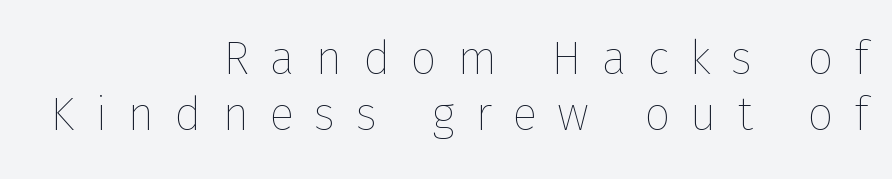
Q: Is the text bold? A: No.
Q: Is the text italic (slanted)? A: No, it is upright.
Q: Is the text underlined? A: No.
Q: How is the paragraph aligned? A: Right-aligned.
Q: Is the spacing between letters normal or unusually wide? A: Unusually wide.
Q: Width (condensed, normal, or wide)? A: Normal.
Q: Stroke contrast? A: Low.
Q: x-height? A: Medium.
Q: Monospaced? A: No.
